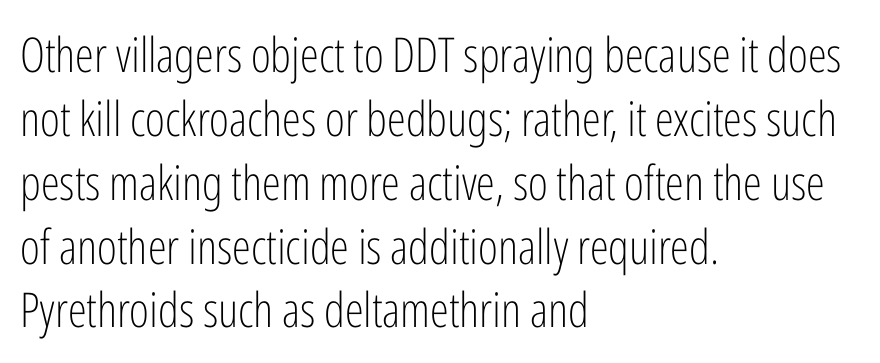
The image shows 48 px light, condensed sans-serif type, upright; set left-aligned, normal line spacing (1.33x), normal letter spacing, not underlined; low stroke contrast and a medium x-height.
